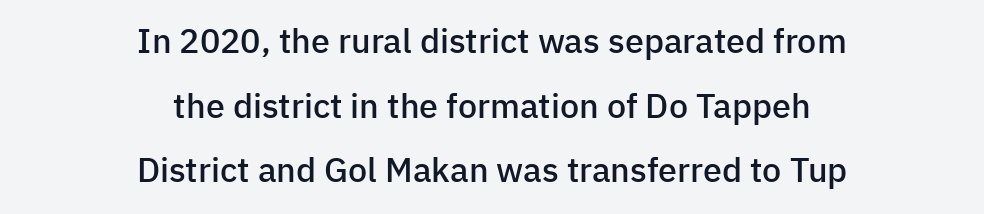
{"serif": "no", "italic": "no", "bold": "semi", "weight": "semibold", "width": "normal", "stroke_contrast": "low", "x_height": "medium", "monospaced": "no", "underline": "no", "align": "center", "line_spacing": "loose", "line_spacing_ratio": 1.9, "letter_spacing": "normal", "letter_spacing_em": 0.0, "glyph_px": 34}
